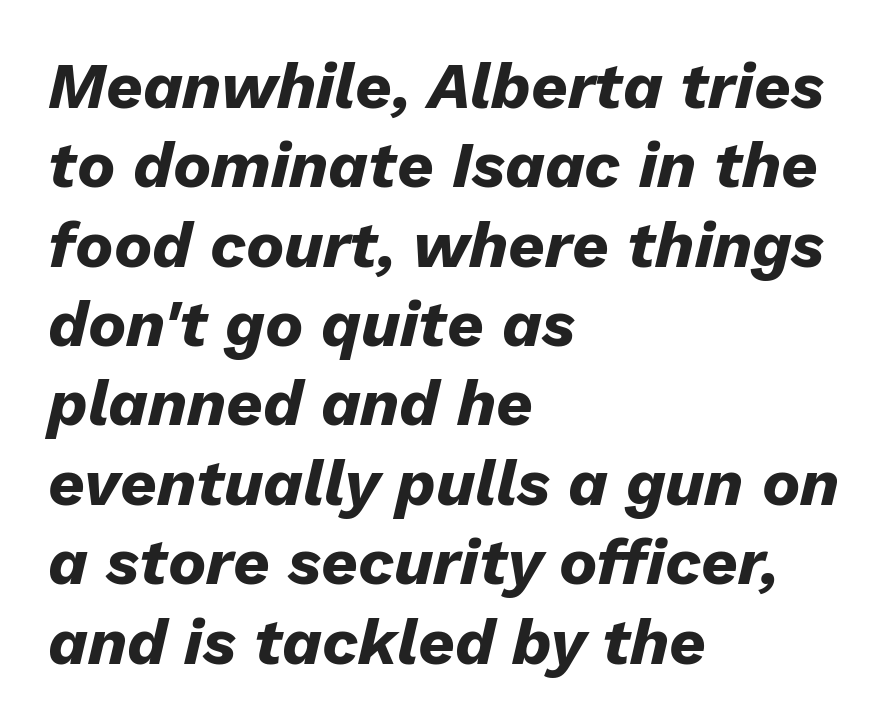
{"italic": "yes", "lean": "right", "slant_degrees": 13, "bold": "yes", "weight": "heavy", "width": "normal", "stroke_contrast": "low", "x_height": "medium", "monospaced": "no", "underline": "no", "align": "left", "line_spacing_ratio": 1.24, "letter_spacing": "normal", "letter_spacing_em": 0.0, "glyph_px": 64}
